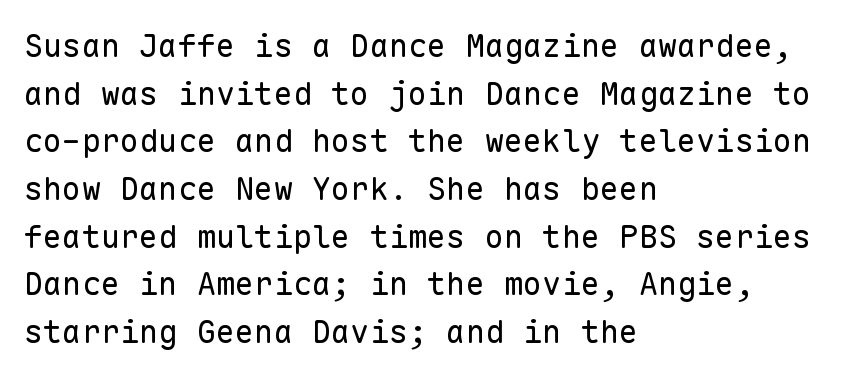
The image shows 32 px regular-weight sans-serif type, upright, monospaced; set left-aligned, normal line spacing (1.49x), normal letter spacing, not underlined; low stroke contrast and a medium x-height.
